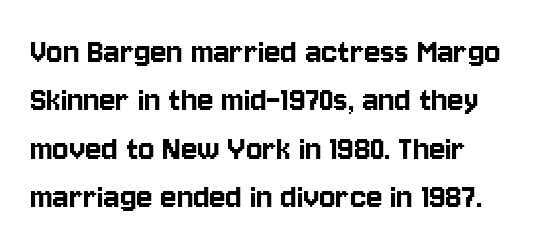
Is the block centered? No — it sits flush against the left margin. Spacing verdict: proportional, widths tailored to each character. When letters stand straight like this, we call the style roman or upright. Look at the tracking — it's just the regular setting, nothing added. The typeface chosen for these lines omits serifs. Students, observe: this is what conventionally led text looks like.
